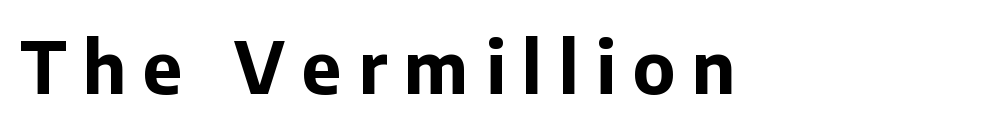
Nothing sits at the stroke ends, so this counts as sans-serif. Caption: multi-line text, flush left, ragged right. Descenders hang freely into open space. Do the characters align in a grid? No, the font is proportional. Substantial extra tracking has been applied to these lines.
